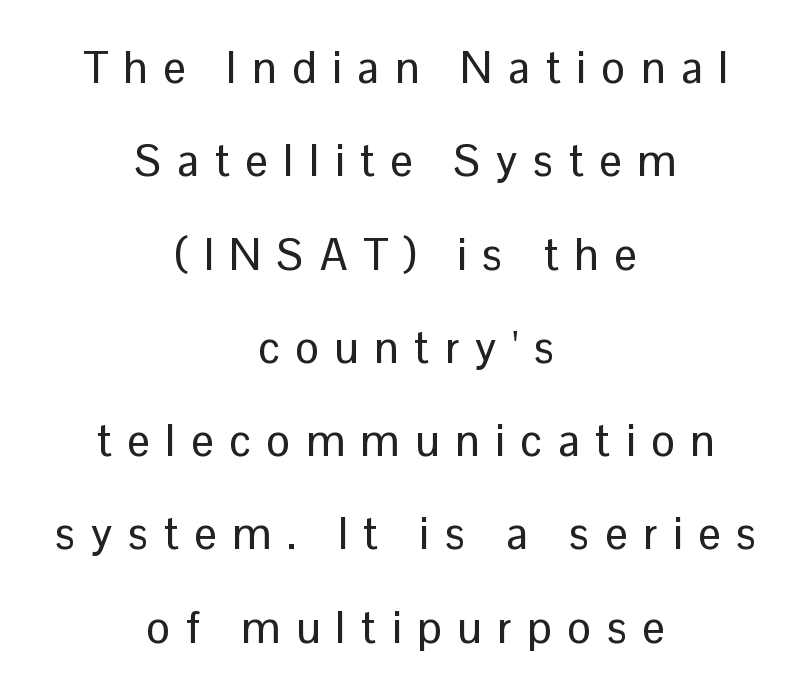
You can tell it's not italic because the verticals are truly vertical. Each line is balanced around a shared central axis. Note the varied advance widths — an 'i' is clearly narrower than an 'm'. A typesetter would call this leading open, well beyond the default.
